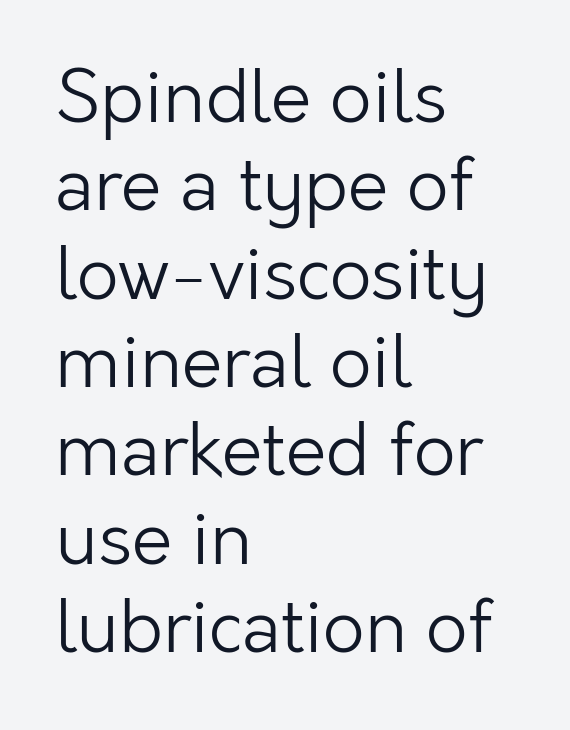
A typesetter would mark this as roman, not italic. These lines are rendered in a variable-pitch font. Rule under the text: the space is simply empty. Tracking here is standard; glyphs follow each other at the usual distance. Typographically, this falls in the sans-serif category.
